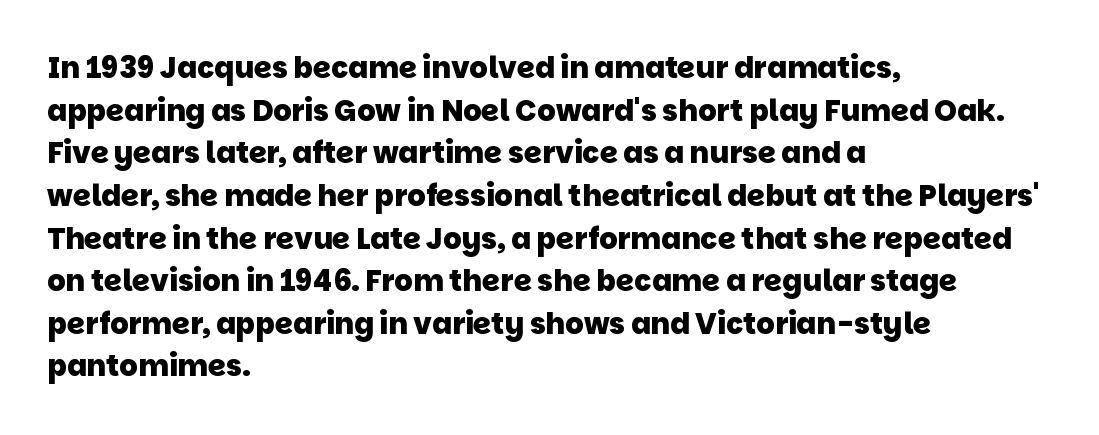
The sample has been set heavy, in full bold. Is the block centered? No — it sits flush against the left margin. Letter spacing: default. The rendering uses natural spacing where letterforms have individual widths. Regular leading.
